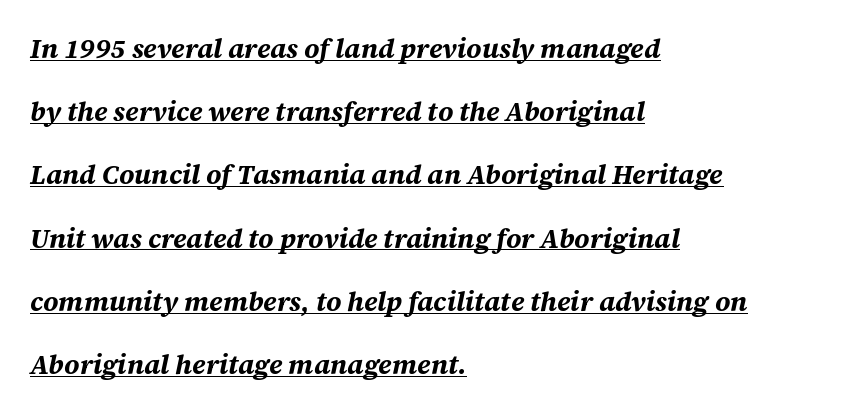
Spacing between characters is what you'd get straight out of the box. Is the type slanted? Yes — the strokes lean at a clear angle. The face used here appears with an underline applied. One glance says open: line gaps are wider than usual. The ragged edge is on the right, which tells us the setting is flush left. Heavy, bold letterforms.
